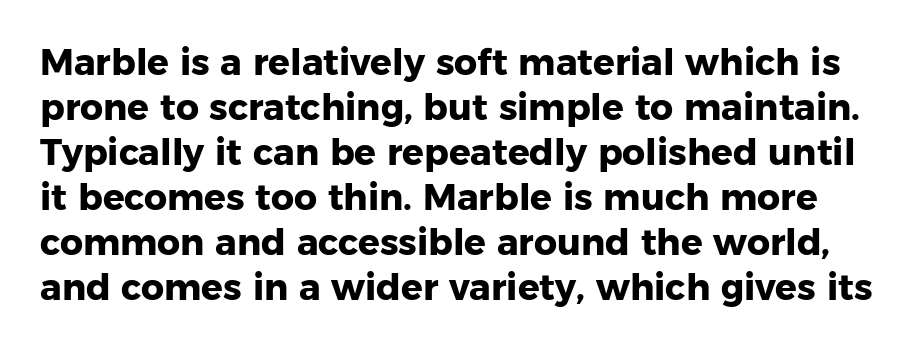
In terms of weight, the rendering is a true, heavy bold. The axis of the letterforms is exactly vertical. The passage shown is typed in a proportional face where columns would drift. Does the leading feel generous? No, just average. Grotesque or geometric, the face here clearly has no serifs.
